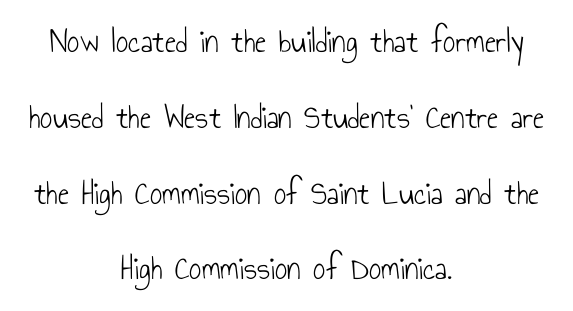
The image shows 34 px light, condensed sans-serif type, upright; set centered, loose line spacing (2.23x), normal letter spacing, not underlined; low stroke contrast and a small x-height.
